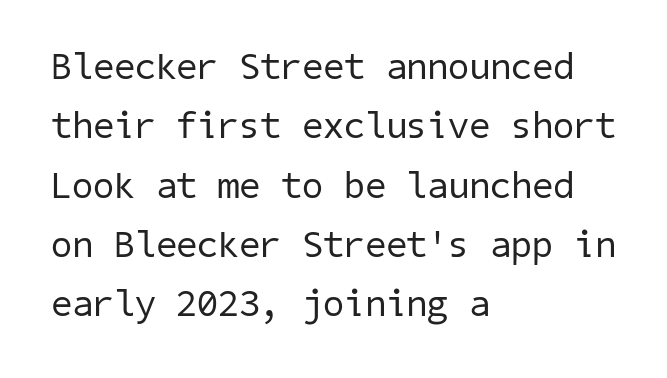
The block of text has a typical density, with ordinary space between rows. Nobody drew a line under any word here. Stems and bowls with no extra thickness — not bold. The letterforms sit shoulder to shoulder at normal distance.
